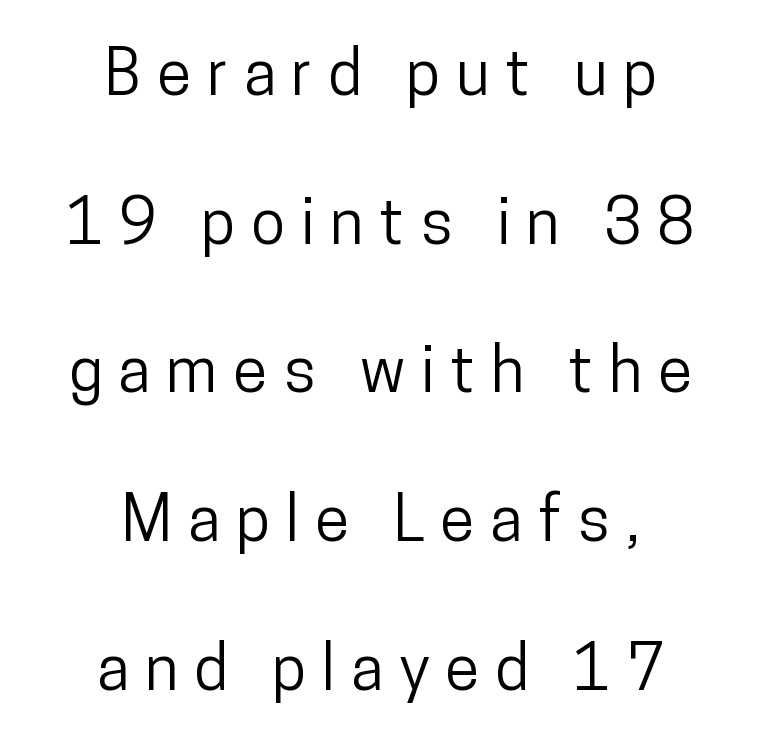
{"serif": "no", "italic": "no", "width": "condensed", "stroke_contrast": "low", "x_height": "medium", "monospaced": "no", "underline": "no", "align": "center", "line_spacing": "loose", "line_spacing_ratio": 2.36, "letter_spacing": "wide", "letter_spacing_em": 0.25, "glyph_px": 63}
